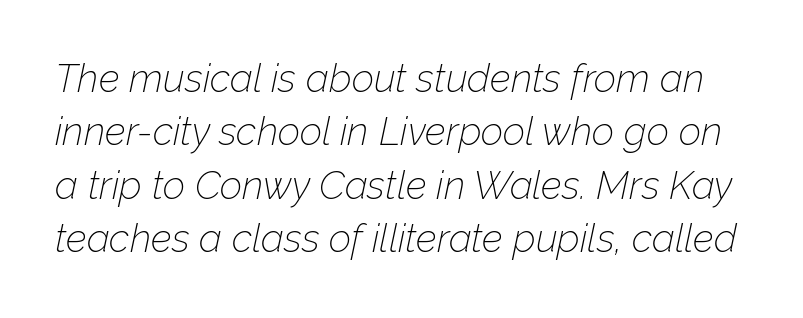
{"italic": "yes", "lean": "right", "slant_degrees": 12, "bold": "no", "weight": "thin", "width": "normal", "stroke_contrast": "low", "x_height": "medium", "monospaced": "no", "underline": "no", "line_spacing": "normal", "line_spacing_ratio": 1.37, "letter_spacing": "normal", "letter_spacing_em": 0.0, "glyph_px": 39}
